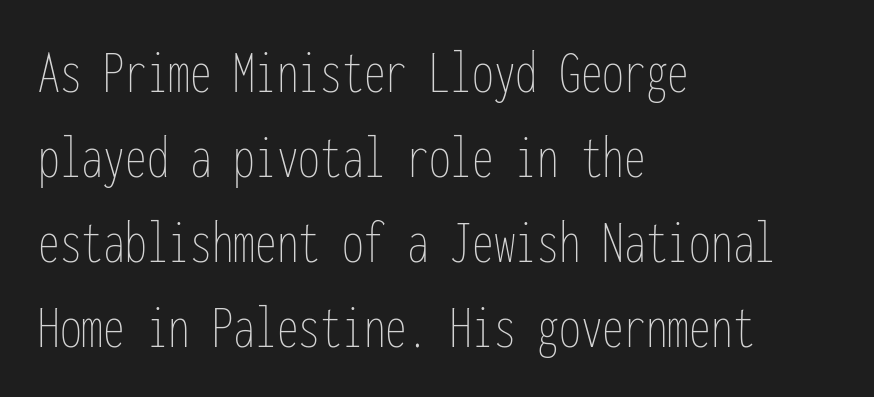
The image shows 62 px thin, condensed type, upright, monospaced; set left-aligned, normal line spacing (1.37x), normal letter spacing, not underlined; low stroke contrast and a medium x-height.
